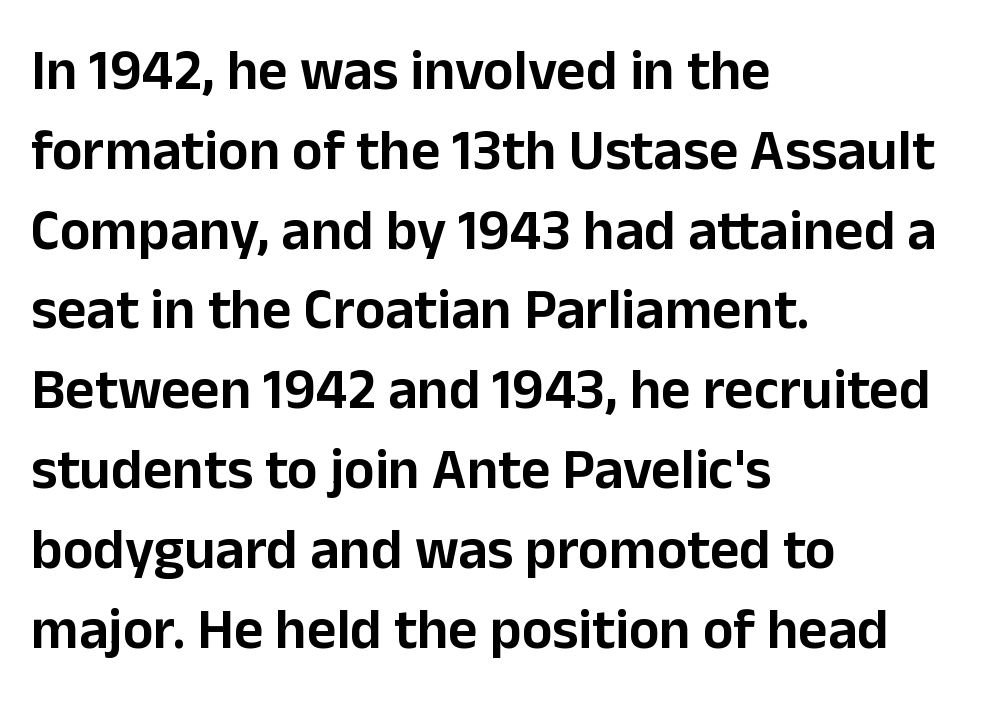
The image shows 57 px sans-serif type, upright; set left-aligned, normal line spacing (1.4x), normal letter spacing, not underlined; low stroke contrast and a medium x-height.
